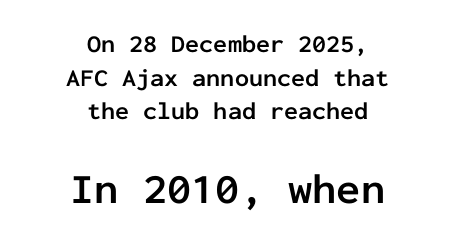
No italicization has been applied; the sample stays upright. A typesetter would call this monospace, since all characters share one set width. The passage shown is emphatically bold. Does the bottom block carry the larger type? Yes, it does. Compared with typical body copy, the letter spacing here is the same.
